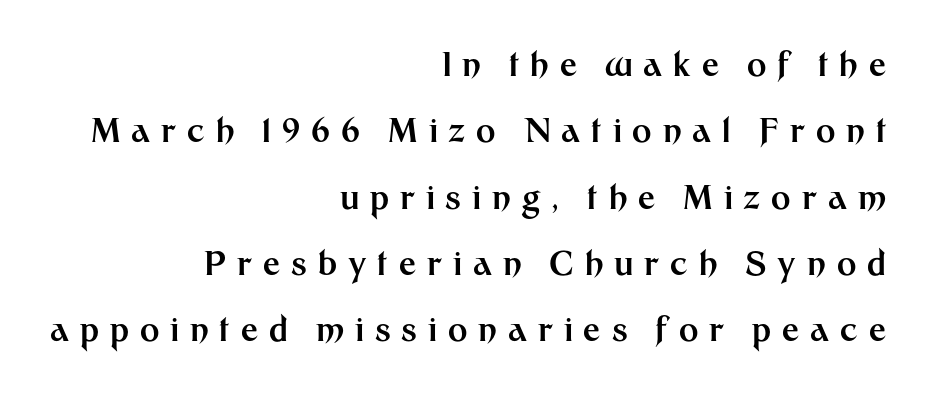
{"serif": "no", "italic": "no", "bold": "yes", "weight": "bold", "width": "normal", "stroke_contrast": "medium", "x_height": "medium", "monospaced": "no", "underline": "no", "align": "right", "line_spacing": "loose", "line_spacing_ratio": 2.01, "letter_spacing": "wide", "letter_spacing_em": 0.33, "glyph_px": 33}
